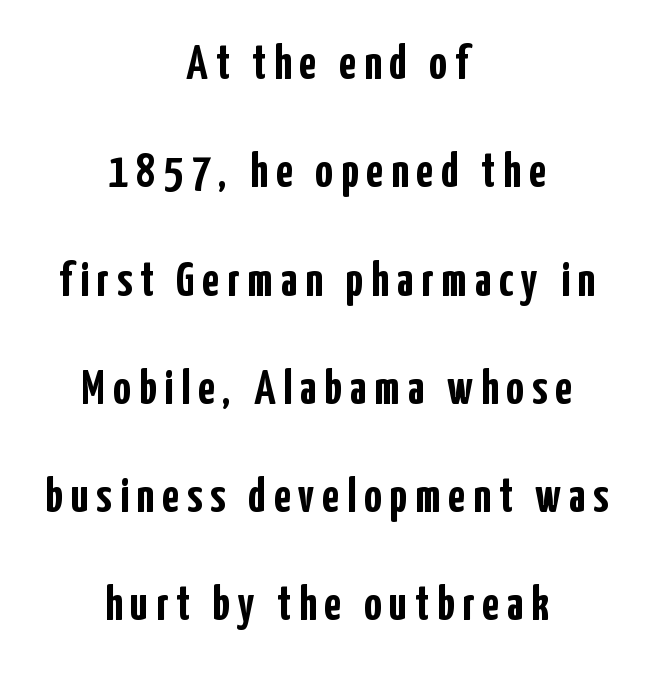
Bold? Absolutely — the strokes are thick and heavy. Airy leading. Short and long lines alike share a common midpoint. Every stem runs plumb, perpendicular to the baseline. Looks like regular typesetting: each glyph gets only the width it needs.
